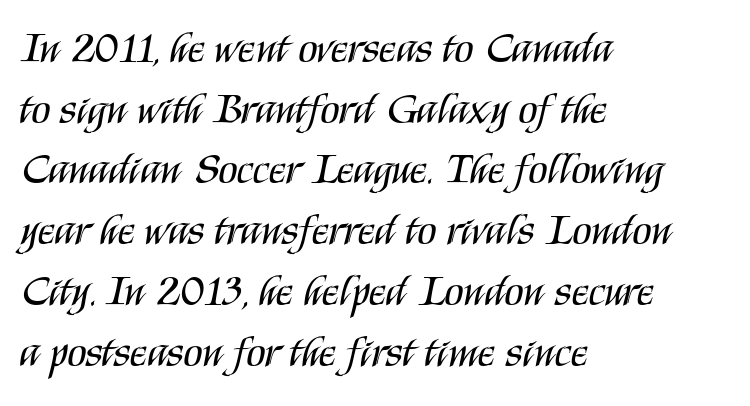
The image shows 44 px regular-weight, condensed sans-serif type; set left-aligned, normal line spacing (1.38x), normal letter spacing, not underlined; medium stroke contrast and a large x-height.
